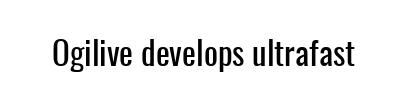
Q: Is the text italic (slanted)? A: No, it is upright.
Q: Is the typeface a serif or a sans-serif typeface? A: Sans-serif.
Q: Is the text underlined? A: No.
Q: Is the spacing between letters normal or unusually wide? A: Normal.
Q: Width (condensed, normal, or wide)? A: Condensed.
Q: Stroke contrast? A: Low.
Q: x-height? A: Medium.
Q: Monospaced? A: No.
